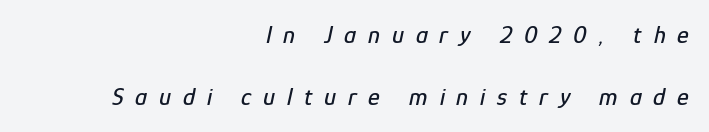
Is the block centered? No — it sits flush against the right margin. Plain, unruled lines of type. This sample uses an oblique cut, with every glyph tilted off the vertical. Tracking value appears strongly positive — letters spread wide. A typesetter would call this leading open, well beyond the default.
